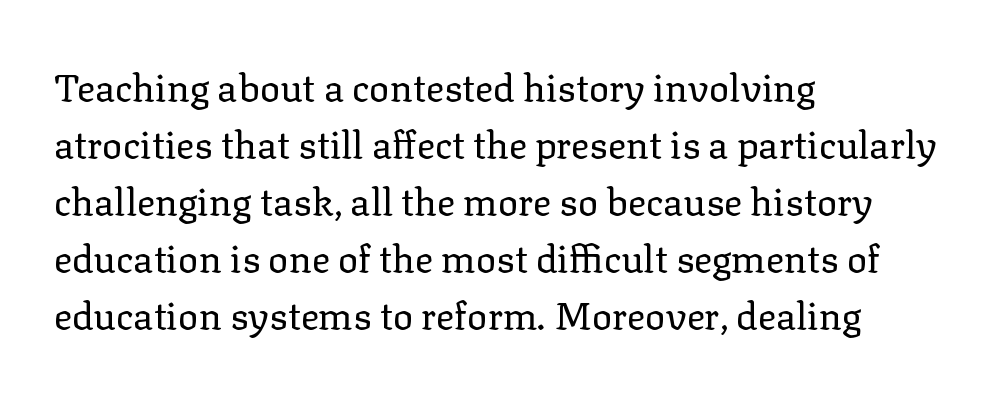
The image shows 38 px regular-weight serif type, upright; set left-aligned, normal line spacing (1.5x), normal letter spacing, not underlined; low stroke contrast and a medium x-height.
